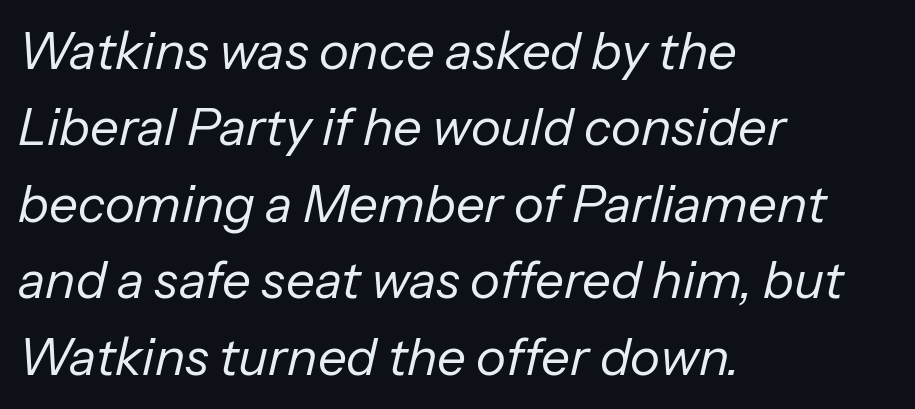
The image shows 51 px regular-weight type, italic (leaning right); set left-aligned, normal line spacing (1.5x), normal letter spacing, not underlined; low stroke contrast and a medium x-height.
